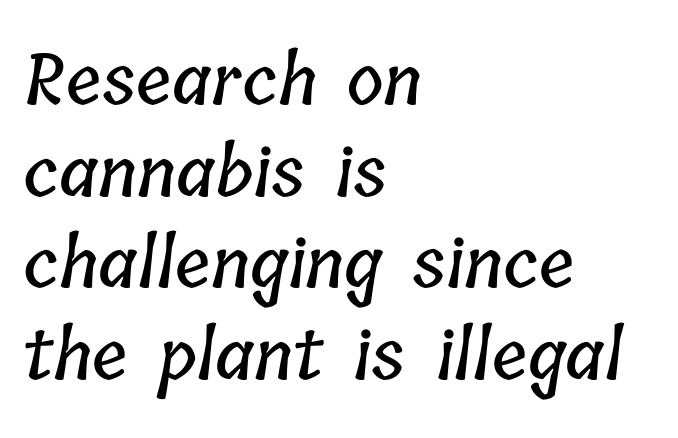
Short note: letters normally spaced. Only glyphs here, with clear space below each row. Does the leading feel generous? No, just average. These lines are rendered in a variable-pitch font. Teacher's note: observe the even left margin — that is flush-left alignment.
